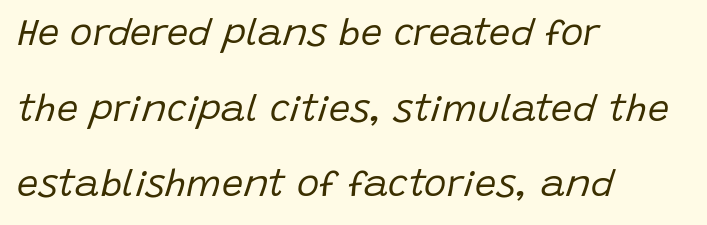
Q: Is the text bold? A: No.
Q: Is the text italic (slanted)? A: Yes, it leans right by about 15 degrees.
Q: Is the text underlined? A: No.
Q: How is the paragraph aligned? A: Left-aligned.
Q: Is the spacing between letters normal or unusually wide? A: Normal.
Q: Is the spacing between lines tight, normal or loose? A: Loose.
Q: Width (condensed, normal, or wide)? A: Normal.
Q: Stroke contrast? A: Low.
Q: x-height? A: Large.
Q: Monospaced? A: No.
